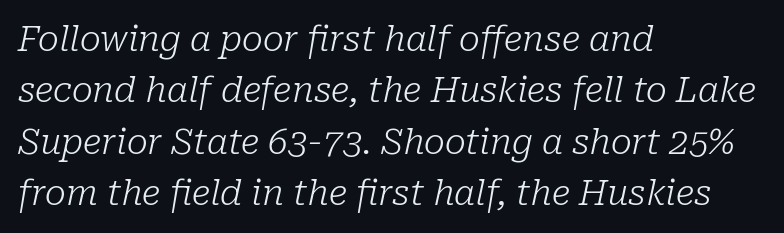
The image shows 35 px light serif type, italic (leaning right); set left-aligned, normal line spacing (1.47x), normal letter spacing, not underlined; low stroke contrast and a medium x-height.
